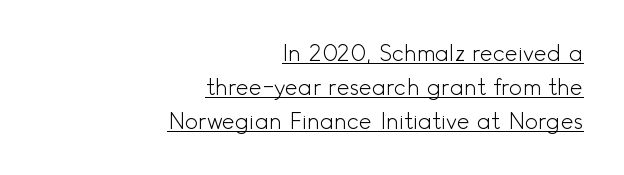
The image shows 22 px text type, upright; set right-aligned, normal line spacing (1.55x), normal letter spacing, underlined.
